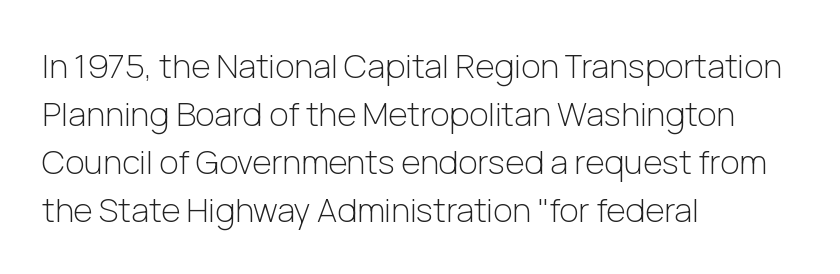
{"serif": "no", "italic": "no", "bold": "no", "weight": "light", "width": "normal", "stroke_contrast": "low", "x_height": "medium", "monospaced": "no", "underline": "no", "align": "left", "line_spacing": "normal", "line_spacing_ratio": 1.45, "letter_spacing": "normal", "letter_spacing_em": 0.0, "glyph_px": 33}
